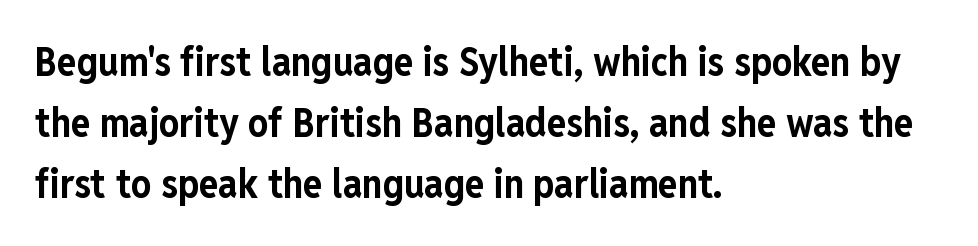
{"serif": "no", "italic": "no", "bold": "yes", "weight": "bold", "width": "condensed", "stroke_contrast": "low", "x_height": "medium", "monospaced": "no", "underline": "no", "align": "left", "line_spacing": "normal", "line_spacing_ratio": 1.53, "letter_spacing": "normal", "letter_spacing_em": 0.0, "glyph_px": 40}
